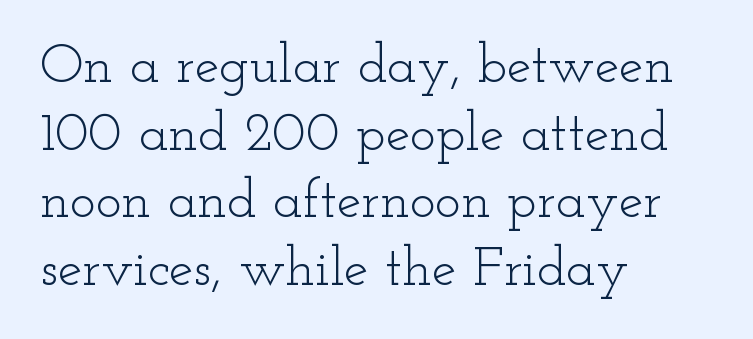
The image shows 55 px light, wide serif type, upright; set left-aligned, line spacing 1.23x, normal letter spacing, not underlined; low stroke contrast and a small x-height.
